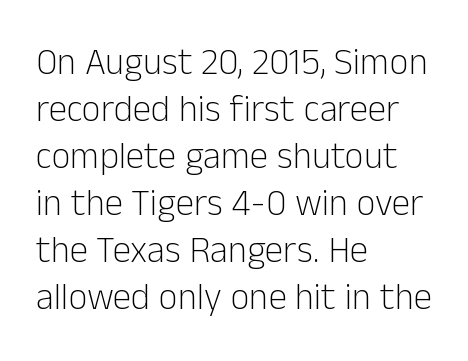
{"serif": "no", "italic": "no", "bold": "no", "weight": "light", "width": "normal", "stroke_contrast": "low", "x_height": "medium", "monospaced": "no", "underline": "no", "align": "left", "line_spacing": "normal", "line_spacing_ratio": 1.27, "letter_spacing": "normal", "letter_spacing_em": 0.0, "glyph_px": 37}
